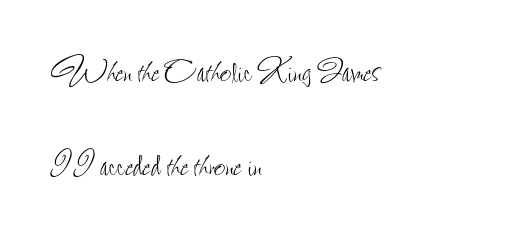
Q: Is the text bold? A: No.
Q: Is the text italic (slanted)? A: Yes.
Q: Is the text underlined? A: No.
Q: How is the paragraph aligned? A: Left-aligned.
Q: Is the spacing between letters normal or unusually wide? A: Normal.
Q: Is the spacing between lines tight, normal or loose? A: Loose.
Q: Width (condensed, normal, or wide)? A: Condensed.
Q: Stroke contrast? A: Low.
Q: x-height? A: Small.
Q: Monospaced? A: No.
